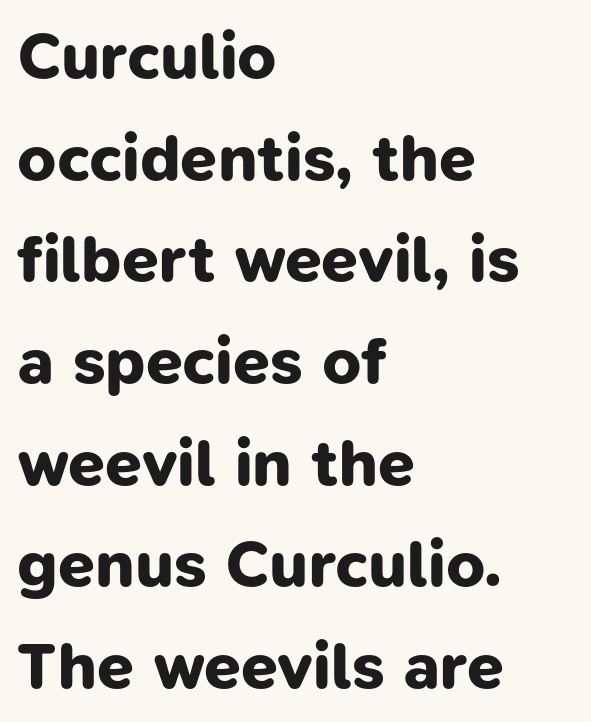
Q: Is the text bold? A: Yes.
Q: Is the typeface a serif or a sans-serif typeface? A: Sans-serif.
Q: Is the text underlined? A: No.
Q: How is the paragraph aligned? A: Left-aligned.
Q: Is the spacing between letters normal or unusually wide? A: Normal.
Q: Is the spacing between lines tight, normal or loose? A: Normal.
Q: Width (condensed, normal, or wide)? A: Normal.
Q: Stroke contrast? A: Low.
Q: x-height? A: Medium.
Q: Monospaced? A: No.
